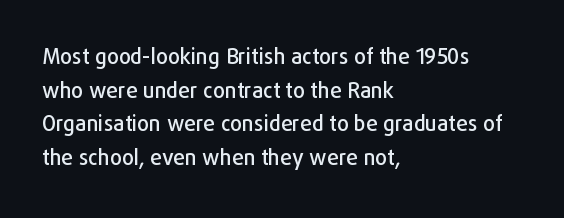
{"italic": "no", "underline": "no", "align": "left", "line_spacing": "normal", "line_spacing_ratio": 1.6, "letter_spacing": "normal", "letter_spacing_em": 0.0, "glyph_px": 21}
